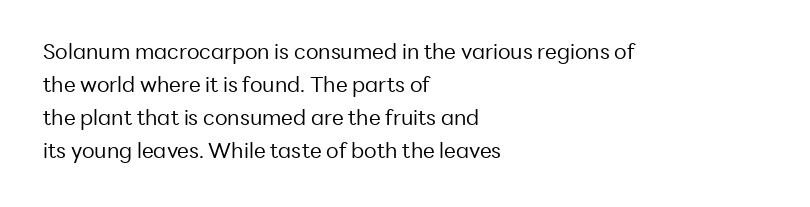
No italicization has been applied; the sample stays upright. This rendering features lettering with no underline. Summary of weight: not heavy and not bold. The typesetter chose a ragged-right arrangement here. The vertical gap from one line to the next is medium.
